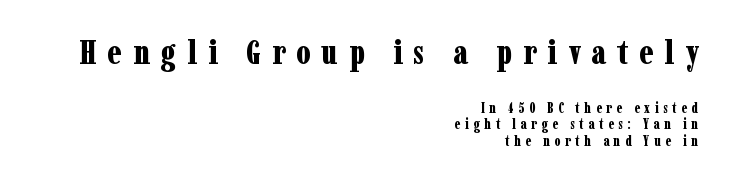
Q: Is the text bold? A: Yes.
Q: Is the text italic (slanted)? A: No, it is upright.
Q: Is the typeface a serif or a sans-serif typeface? A: Serif.
Q: Is the text underlined? A: No.
Q: How is the paragraph aligned? A: Right-aligned.
Q: Is the spacing between letters normal or unusually wide? A: Unusually wide.
Q: Which block of text is set in a larger size, the first (top) or the second (bottom)? A: The first (top) one.
Q: Width (condensed, normal, or wide)? A: Condensed.
Q: Stroke contrast? A: Low.
Q: x-height? A: Medium.
Q: Monospaced? A: No.
